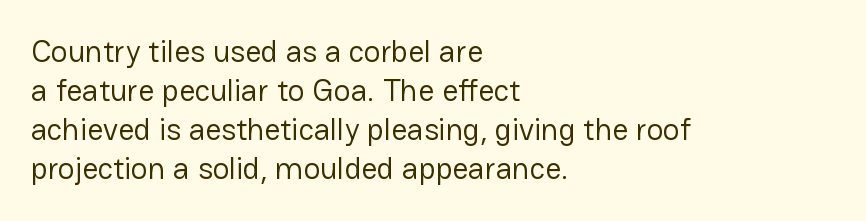
The image shows 31 px regular-weight sans-serif type, upright; set left-aligned, normal line spacing (1.26x), normal letter spacing, not underlined; low stroke contrast and a medium x-height.
